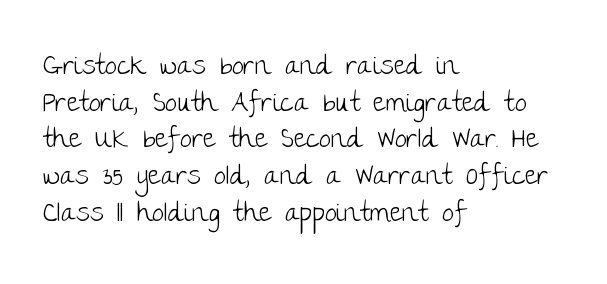
The image shows 27 px text type, upright; set left-aligned, normal line spacing (1.36x), normal letter spacing, not underlined.
